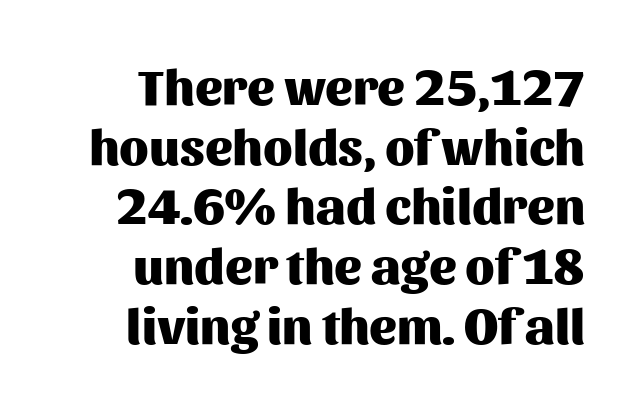
{"serif": "no", "italic": "no", "bold": "yes", "weight": "heavy", "width": "normal", "stroke_contrast": "medium", "x_height": "medium", "monospaced": "no", "underline": "no", "align": "right", "line_spacing_ratio": 1.17, "letter_spacing": "normal", "letter_spacing_em": 0.0, "glyph_px": 51}
